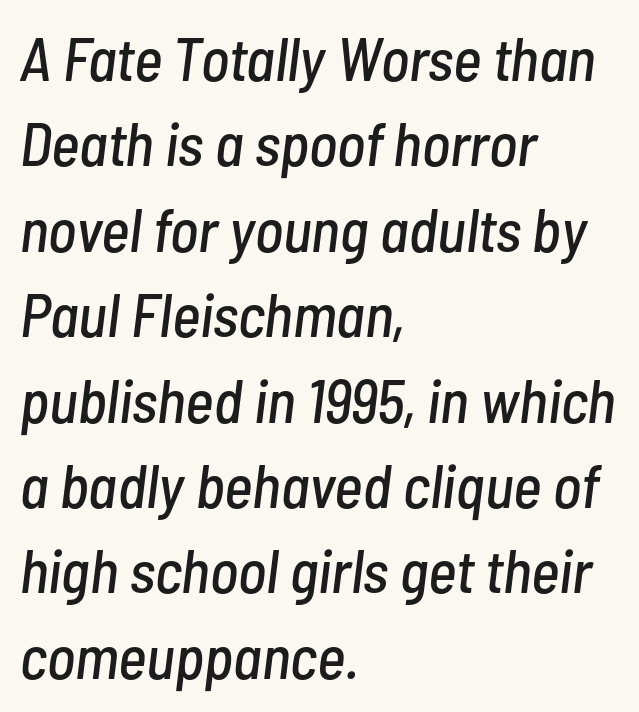
Q: Is the text italic (slanted)? A: Yes, it leans right by about 7 degrees.
Q: Is the text underlined? A: No.
Q: How is the paragraph aligned? A: Left-aligned.
Q: Is the spacing between letters normal or unusually wide? A: Normal.
Q: Is the spacing between lines tight, normal or loose? A: Normal.
Q: Width (condensed, normal, or wide)? A: Condensed.
Q: Stroke contrast? A: Low.
Q: x-height? A: Medium.
Q: Monospaced? A: No.
